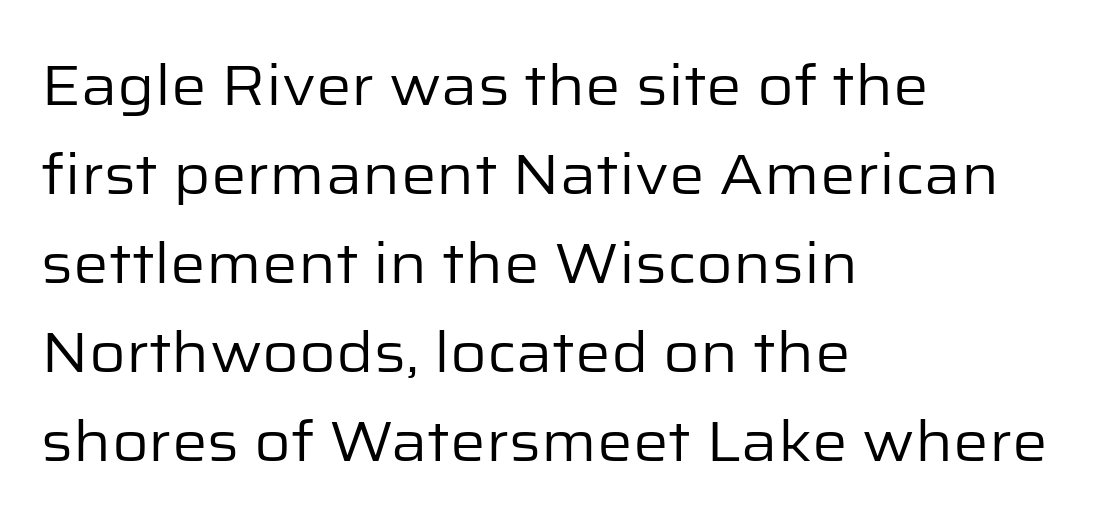
Q: Is the text bold? A: No.
Q: Is the text italic (slanted)? A: No, it is upright.
Q: Is the typeface a serif or a sans-serif typeface? A: Sans-serif.
Q: Is the text underlined? A: No.
Q: How is the paragraph aligned? A: Left-aligned.
Q: Is the spacing between letters normal or unusually wide? A: Normal.
Q: Is the spacing between lines tight, normal or loose? A: Normal.
Q: Width (condensed, normal, or wide)? A: Normal.
Q: Stroke contrast? A: Low.
Q: x-height? A: Medium.
Q: Monospaced? A: No.
